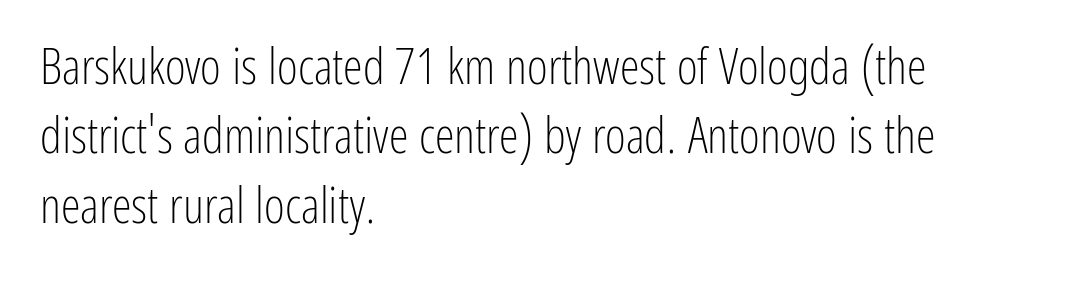
Q: Is the text bold? A: No.
Q: Is the text italic (slanted)? A: No, it is upright.
Q: Is the typeface a serif or a sans-serif typeface? A: Sans-serif.
Q: Is the text underlined? A: No.
Q: How is the paragraph aligned? A: Left-aligned.
Q: Is the spacing between letters normal or unusually wide? A: Normal.
Q: Is the spacing between lines tight, normal or loose? A: Normal.
Q: Width (condensed, normal, or wide)? A: Condensed.
Q: Stroke contrast? A: Low.
Q: x-height? A: Medium.
Q: Monospaced? A: No.
